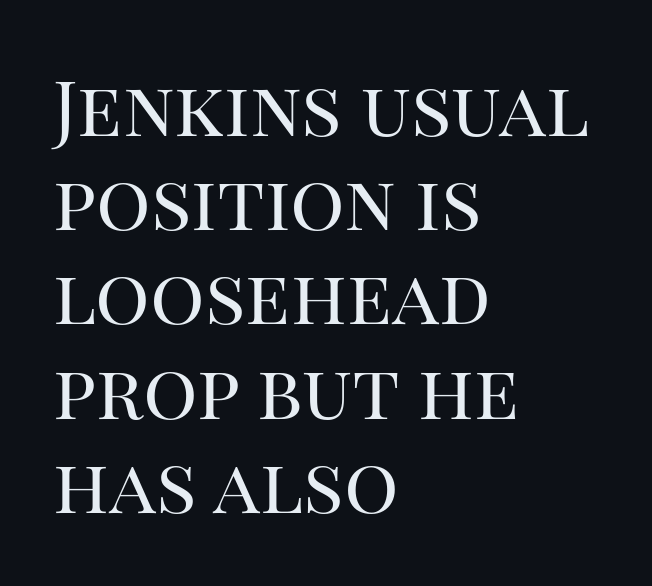
The image shows 76 px regular-weight serif type, upright; set left-aligned, line spacing 1.24x, normal letter spacing, not underlined; high stroke contrast and a large x-height.
